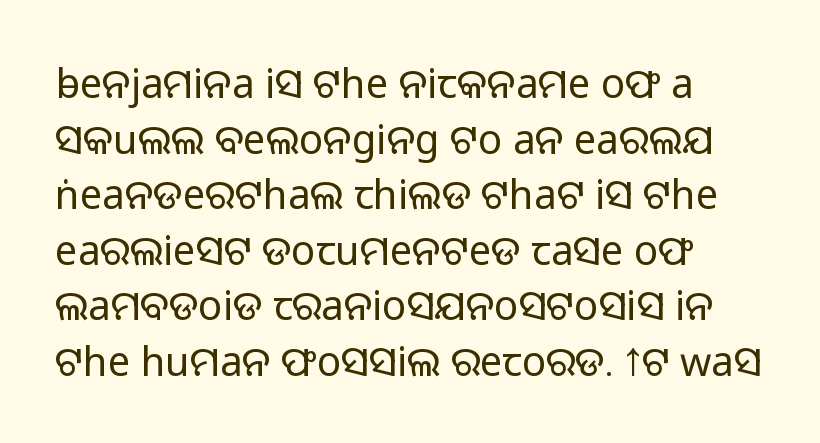
{"serif": "no", "italic": "no", "bold": "no", "weight": "light", "width": "normal", "stroke_contrast": "low", "x_height": "medium", "monospaced": "no", "underline": "no", "align": "left", "line_spacing": "normal", "line_spacing_ratio": 1.39, "letter_spacing": "normal", "letter_spacing_em": 0.0, "glyph_px": 40}
